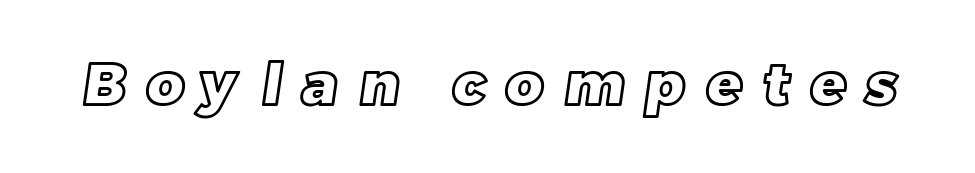
Honestly, the letter spacing is so wide it's the main thing you notice. Is this a fixed-width face? No — the glyphs have proportional, varying widths. Type without underlining.
